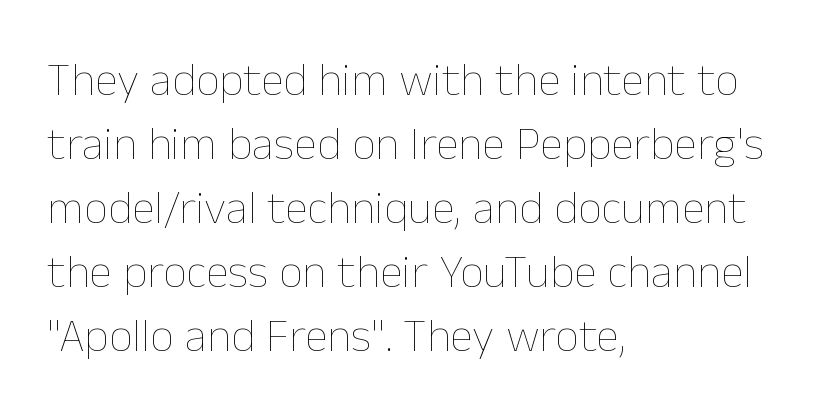
The image shows 47 px thin type, upright; set left-aligned, normal line spacing (1.36x), normal letter spacing, not underlined; low stroke contrast and a medium x-height.
